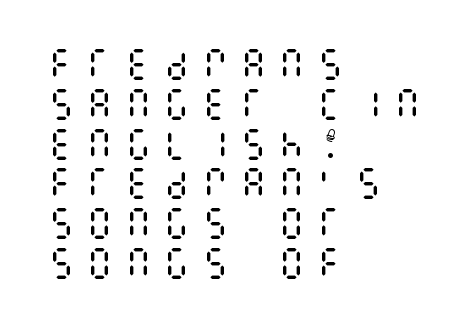
Q: Is the text bold? A: No.
Q: Is the text italic (slanted)? A: No, it is upright.
Q: Is the text underlined? A: No.
Q: How is the paragraph aligned? A: Left-aligned.
Q: Is the spacing between letters normal or unusually wide? A: Unusually wide.
Q: Width (condensed, normal, or wide)? A: Condensed.
Q: Stroke contrast? A: Medium.
Q: x-height? A: Large.
